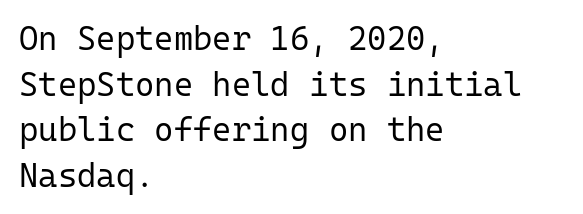
The image shows 33 px regular-weight sans-serif type, upright, monospaced; set left-aligned, normal line spacing (1.38x), normal letter spacing, not underlined; low stroke contrast and a medium x-height.
